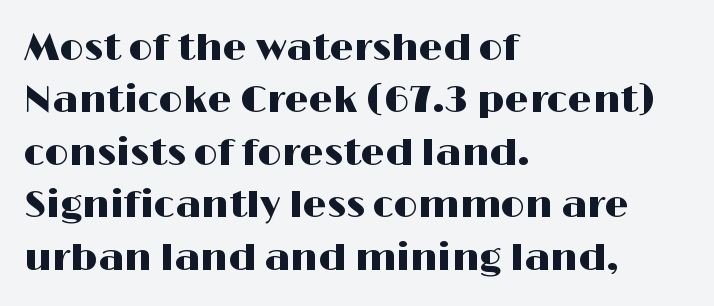
Q: Is the text italic (slanted)? A: No, it is upright.
Q: Is the typeface a serif or a sans-serif typeface? A: Sans-serif.
Q: Is the text underlined? A: No.
Q: How is the paragraph aligned? A: Left-aligned.
Q: Is the spacing between letters normal or unusually wide? A: Normal.
Q: Is the spacing between lines tight, normal or loose? A: Normal.
Q: Width (condensed, normal, or wide)? A: Wide.
Q: Stroke contrast? A: High.
Q: x-height? A: Medium.
Q: Monospaced? A: No.
